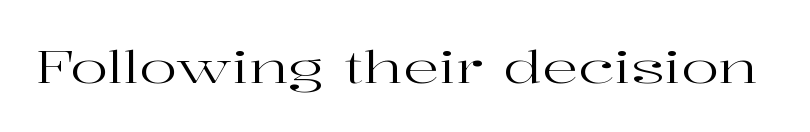
Serifs: yes, visible at the terminals of the letterforms. If you drew a line through each stem, it would be perfectly vertical. No letter is thick-stroked: the sample isn't bold. The face used here is proportionally spaced, like ordinary book or web type.
